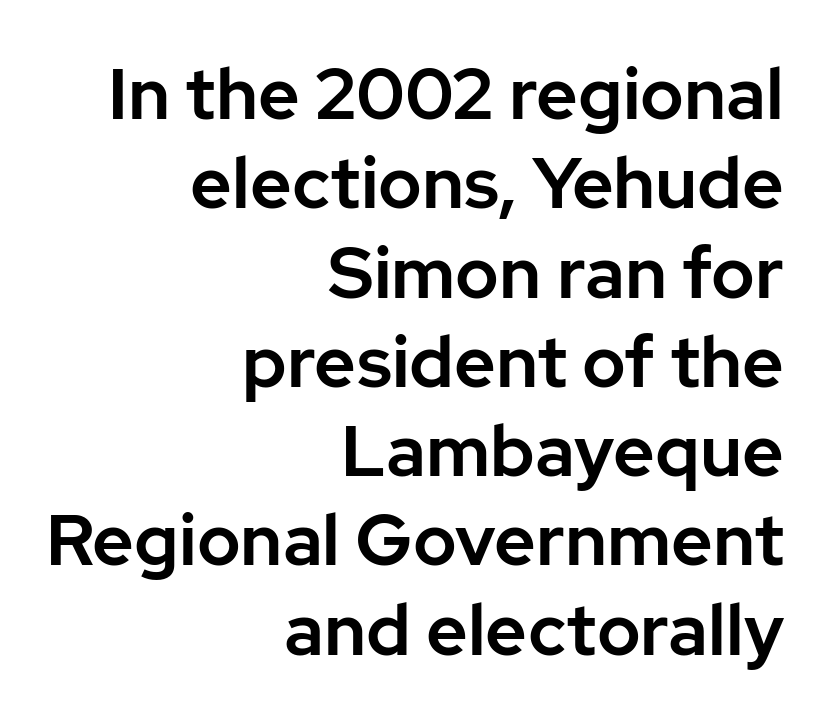
The face used here is a sans, in the tradition of grotesques and geometrics. A typesetter would call this proportional, since set widths differ per character. These lines stack with their right ends in a neat column. Posture: vertical. Bare-footed words on every line.
